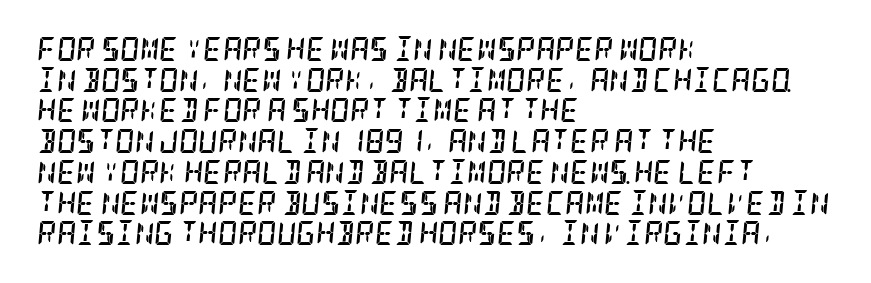
Is the type bold? Yes — the strokes are clearly thick and heavy. An italicized treatment has been applied to the whole sample. Does the copy run flush right? No — it runs flush left. Underline: absent. The passage shown stacks its lines at a standard gap. Nobody touched the tracking dial on this one.
